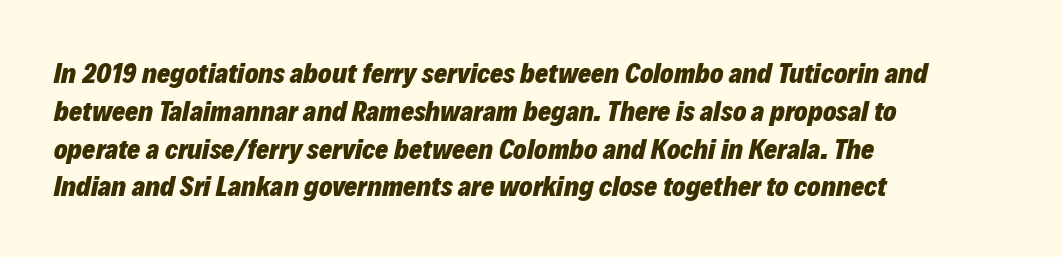
The image shows 28 px heavy type, italic (leaning right); set left-aligned, normal line spacing (1.35x), normal letter spacing, not underlined; low stroke contrast and a medium x-height.
